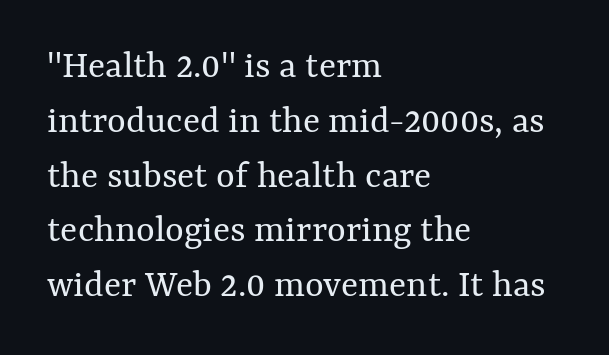
{"italic": "no", "bold": "no", "weight": "regular", "width": "normal", "stroke_contrast": "medium", "x_height": "medium", "monospaced": "no", "underline": "no", "align": "left", "line_spacing": "normal", "line_spacing_ratio": 1.37, "letter_spacing": "normal", "letter_spacing_em": 0.0, "glyph_px": 40}
